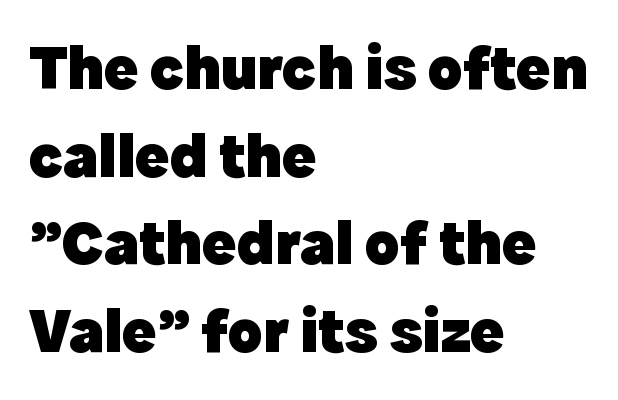
{"serif": "no", "italic": "no", "bold": "yes", "weight": "heavy", "width": "normal", "x_height": "medium", "monospaced": "no", "underline": "no", "align": "left", "line_spacing": "normal", "line_spacing_ratio": 1.37, "letter_spacing": "normal", "letter_spacing_em": 0.0, "glyph_px": 64}
